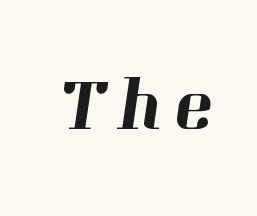
Each row of text sits above clean, open space. Yep, those are serifs on the letters. Note the varied advance widths — an 'i' is clearly narrower than an 'm'.
